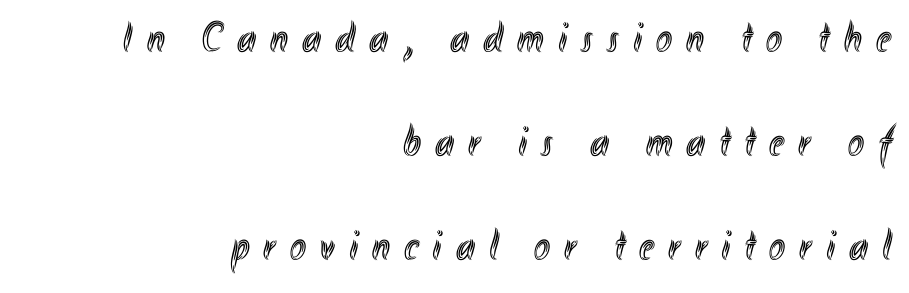
{"width": "condensed", "x_height": "small", "monospaced": "no", "underline": "no", "align": "right", "line_spacing": "loose", "line_spacing_ratio": 2.42, "letter_spacing": "wide", "letter_spacing_em": 0.33, "glyph_px": 43}
